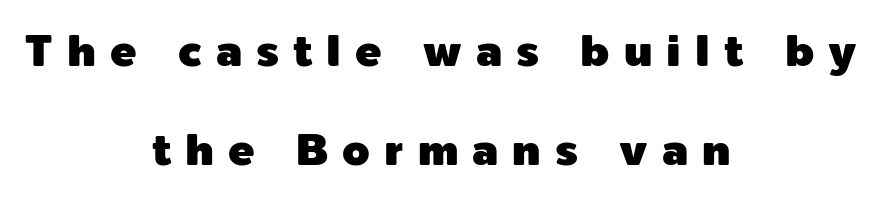
Q: Is the text italic (slanted)? A: No, it is upright.
Q: Is the typeface a serif or a sans-serif typeface? A: Sans-serif.
Q: Is the text underlined? A: No.
Q: How is the paragraph aligned? A: Centered.
Q: Is the spacing between letters normal or unusually wide? A: Unusually wide.
Q: Is the spacing between lines tight, normal or loose? A: Loose.
Q: Width (condensed, normal, or wide)? A: Normal.
Q: x-height? A: Medium.
Q: Monospaced? A: No.
